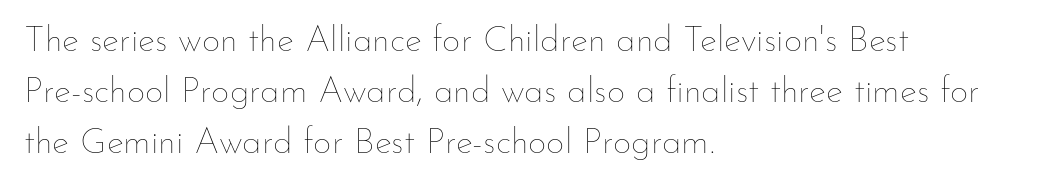
{"italic": "no", "bold": "no", "weight": "thin", "width": "normal", "stroke_contrast": "low", "x_height": "small", "monospaced": "no", "underline": "no", "align": "left", "line_spacing": "normal", "line_spacing_ratio": 1.42, "letter_spacing": "normal", "letter_spacing_em": 0.0, "glyph_px": 36}
